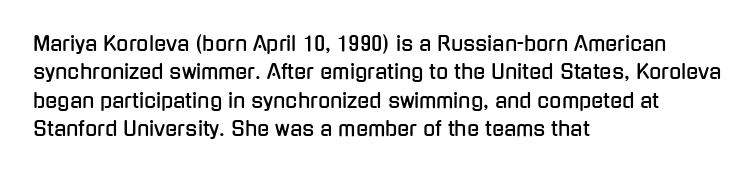
Q: Is the text italic (slanted)? A: No, it is upright.
Q: Is the text underlined? A: No.
Q: How is the paragraph aligned? A: Left-aligned.
Q: Is the spacing between letters normal or unusually wide? A: Normal.
Q: Is the spacing between lines tight, normal or loose? A: Normal.
